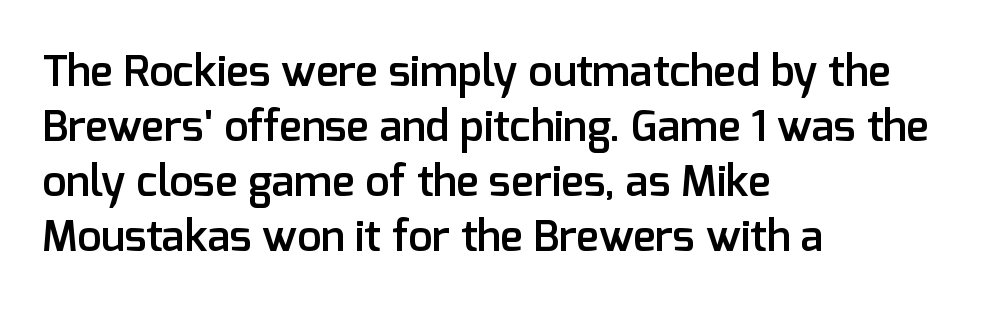
Q: Is the text bold? A: Semi-bold.
Q: Is the text italic (slanted)? A: No, it is upright.
Q: Is the typeface a serif or a sans-serif typeface? A: Sans-serif.
Q: Is the text underlined? A: No.
Q: How is the paragraph aligned? A: Left-aligned.
Q: Is the spacing between letters normal or unusually wide? A: Normal.
Q: Is the spacing between lines tight, normal or loose? A: Normal.
Q: Width (condensed, normal, or wide)? A: Normal.
Q: Stroke contrast? A: Low.
Q: x-height? A: Medium.
Q: Monospaced? A: No.
